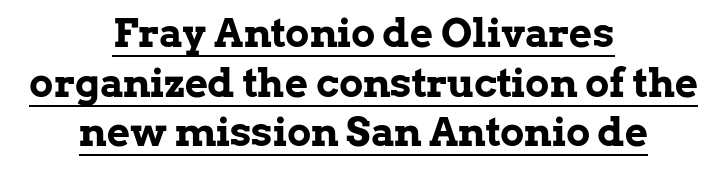
Q: Is the text bold? A: Yes.
Q: Is the text italic (slanted)? A: No, it is upright.
Q: Is the typeface a serif or a sans-serif typeface? A: Serif.
Q: Is the text underlined? A: Yes.
Q: How is the paragraph aligned? A: Centered.
Q: Is the spacing between letters normal or unusually wide? A: Normal.
Q: Width (condensed, normal, or wide)? A: Normal.
Q: Stroke contrast? A: Low.
Q: x-height? A: Medium.
Q: Monospaced? A: No.
